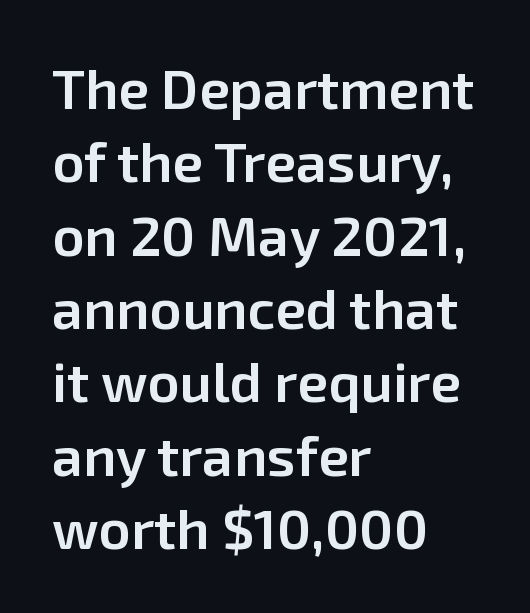
Q: Is the text bold? A: Semi-bold.
Q: Is the text italic (slanted)? A: No, it is upright.
Q: Is the typeface a serif or a sans-serif typeface? A: Sans-serif.
Q: Is the text underlined? A: No.
Q: How is the paragraph aligned? A: Left-aligned.
Q: Is the spacing between letters normal or unusually wide? A: Normal.
Q: Is the spacing between lines tight, normal or loose? A: Normal.
Q: Width (condensed, normal, or wide)? A: Normal.
Q: Stroke contrast? A: Low.
Q: x-height? A: Medium.
Q: Monospaced? A: No.
